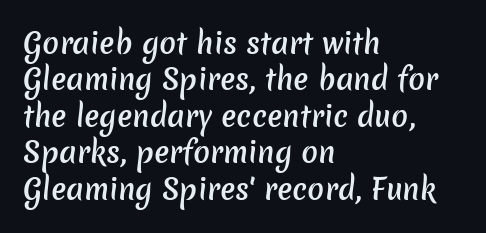
Q: Is the text bold? A: Semi-bold.
Q: Is the typeface a serif or a sans-serif typeface? A: Sans-serif.
Q: Is the text underlined? A: No.
Q: How is the paragraph aligned? A: Left-aligned.
Q: Is the spacing between letters normal or unusually wide? A: Normal.
Q: Is the spacing between lines tight, normal or loose? A: Normal.
Q: Width (condensed, normal, or wide)? A: Normal.
Q: Stroke contrast? A: Low.
Q: x-height? A: Medium.
Q: Monospaced? A: No.
